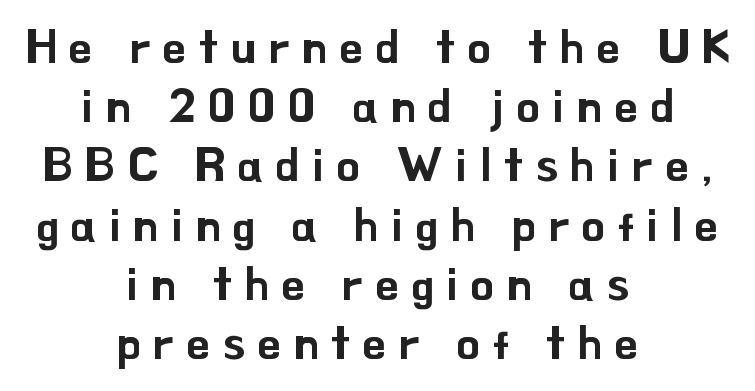
The image shows 47 px sans-serif type, upright; set centered, normal line spacing (1.26x), unusually wide letter spacing (+0.27 em), not underlined; low stroke contrast and a small x-height.
